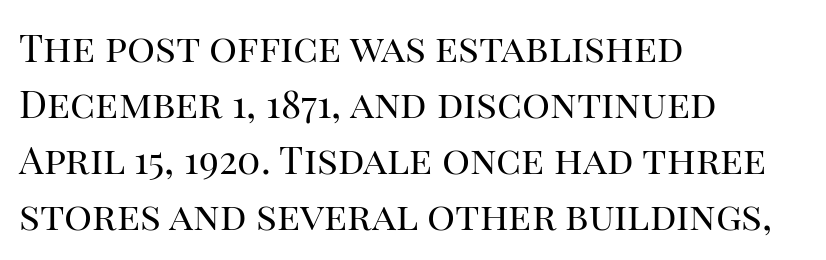
The image shows 39 px regular-weight serif type, upright; set left-aligned, normal line spacing (1.44x), normal letter spacing, not underlined; high stroke contrast and a large x-height.
